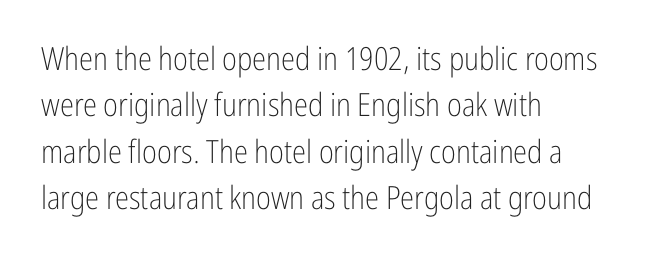
Visually the block forms a straight wall on the left and a jagged coastline on the right. Regarding leading, the lines here are spaced in the standard way. Tracking value appears to be zero — textbook default spacing. A roman cut, with each character standing at attention. On a weight scale, this lands at 450 or below.
